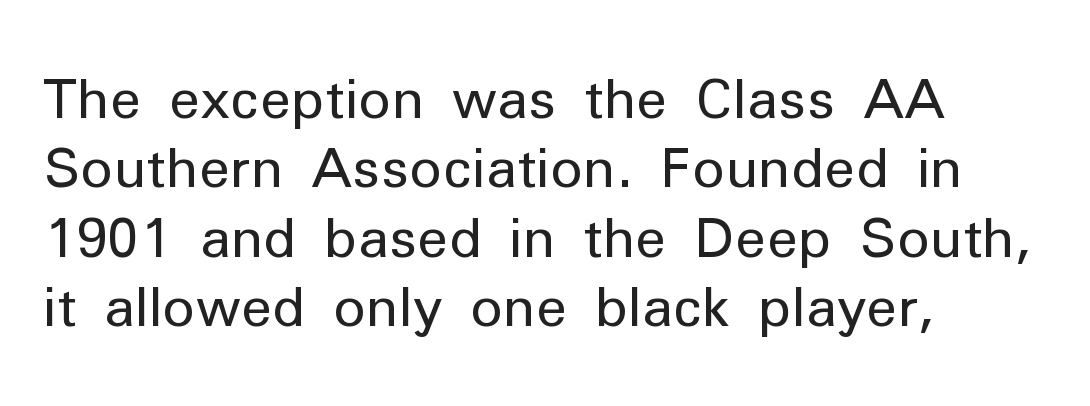
{"serif": "no", "italic": "no", "bold": "no", "weight": "regular", "width": "normal", "stroke_contrast": "low", "x_height": "medium", "monospaced": "no", "underline": "no", "align": "left", "line_spacing": "normal", "line_spacing_ratio": 1.26, "letter_spacing": "normal", "letter_spacing_em": 0.0, "glyph_px": 55}
